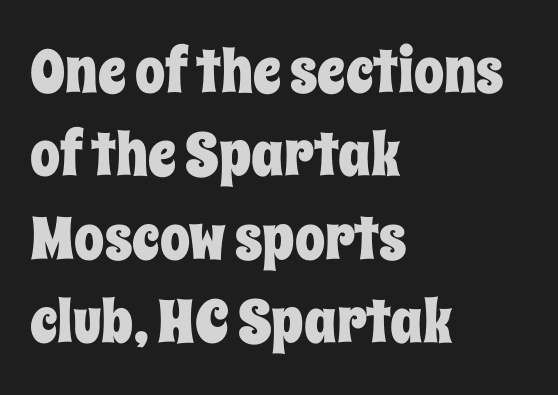
Q: Is the text italic (slanted)? A: No, it is upright.
Q: Is the text underlined? A: No.
Q: How is the paragraph aligned? A: Left-aligned.
Q: Is the spacing between letters normal or unusually wide? A: Normal.
Q: Is the spacing between lines tight, normal or loose? A: Normal.
Q: Width (condensed, normal, or wide)? A: Condensed.
Q: Stroke contrast? A: Low.
Q: x-height? A: Large.
Q: Monospaced? A: No.
